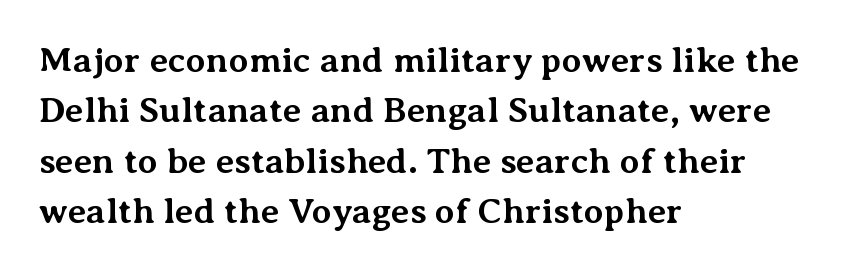
{"serif": "yes", "italic": "no", "bold": "yes", "weight": "bold", "width": "normal", "stroke_contrast": "medium", "x_height": "medium", "monospaced": "no", "underline": "no", "align": "left", "line_spacing": "normal", "line_spacing_ratio": 1.4, "letter_spacing": "normal", "letter_spacing_em": 0.0, "glyph_px": 36}
